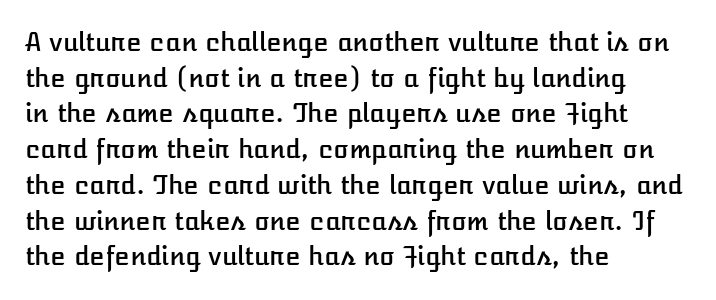
Q: Is the text italic (slanted)? A: No, it is upright.
Q: Is the text underlined? A: No.
Q: How is the paragraph aligned? A: Left-aligned.
Q: Is the spacing between letters normal or unusually wide? A: Normal.
Q: Is the spacing between lines tight, normal or loose? A: Normal.
